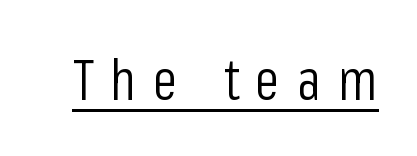
Q: Is the text bold? A: No.
Q: Is the text italic (slanted)? A: No, it is upright.
Q: Is the typeface a serif or a sans-serif typeface? A: Sans-serif.
Q: Is the text underlined? A: Yes.
Q: Is the spacing between letters normal or unusually wide? A: Unusually wide.
Q: Width (condensed, normal, or wide)? A: Condensed.
Q: Stroke contrast? A: Low.
Q: x-height? A: Medium.
Q: Monospaced? A: No.
